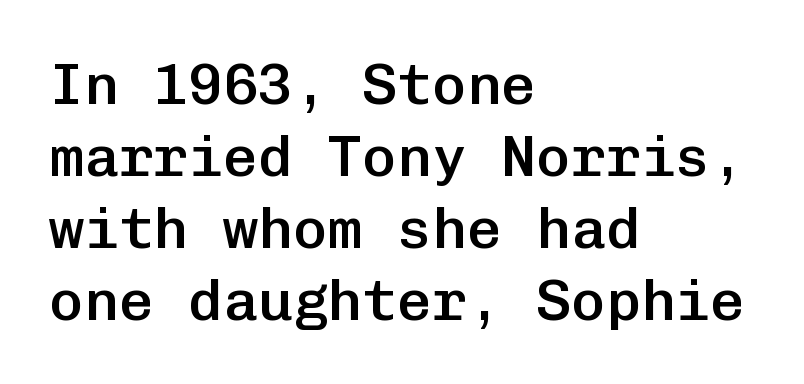
{"serif": "no", "italic": "no", "bold": "semi", "weight": "semibold", "width": "normal", "stroke_contrast": "low", "x_height": "medium", "monospaced": "yes", "underline": "no", "align": "left", "line_spacing_ratio": 1.24, "letter_spacing": "normal", "letter_spacing_em": 0.0, "glyph_px": 58}
